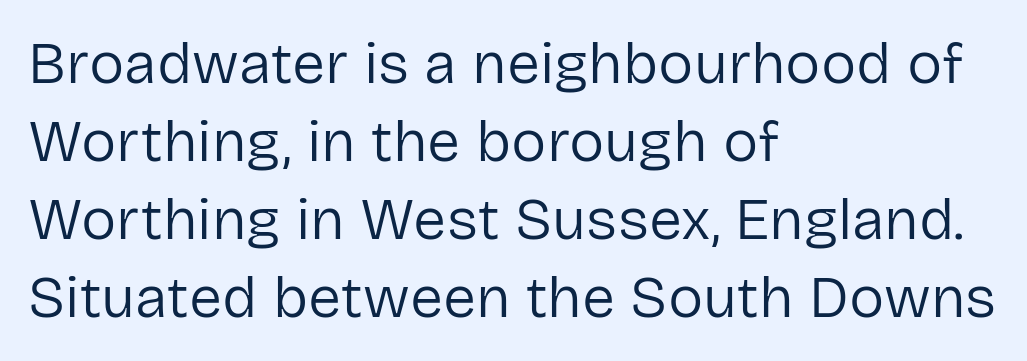
In CSS terms this would be text-align: left. A quiet, ordinary-to-light weight characterises the typeface. Think of a printed novel: that variable character pitch is what you see here. Look at the tracking — it's just the regular setting, nothing added.
